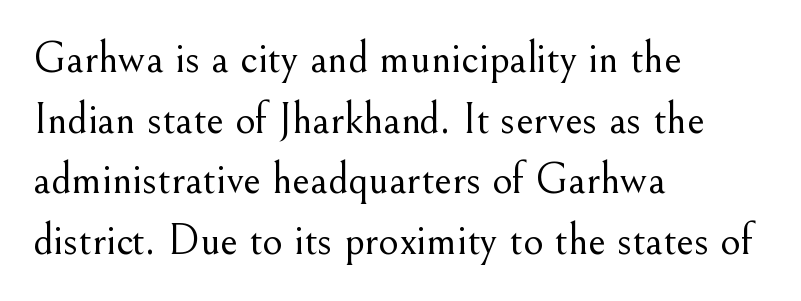
Q: Is the text bold? A: No.
Q: Is the text italic (slanted)? A: No, it is upright.
Q: Is the typeface a serif or a sans-serif typeface? A: Serif.
Q: Is the text underlined? A: No.
Q: How is the paragraph aligned? A: Left-aligned.
Q: Is the spacing between letters normal or unusually wide? A: Normal.
Q: Is the spacing between lines tight, normal or loose? A: Normal.
Q: Width (condensed, normal, or wide)? A: Normal.
Q: Stroke contrast? A: Medium.
Q: x-height? A: Small.
Q: Monospaced? A: No.
